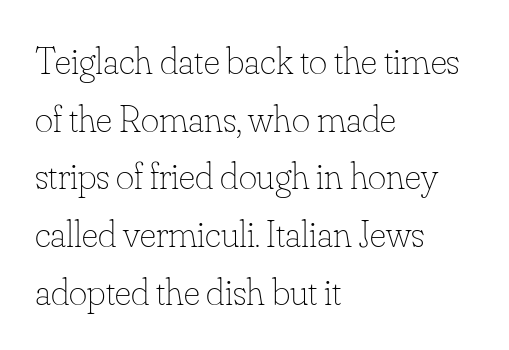
Evenly set lines give the paragraph a standard silhouette. Posture: straight, roman, zero tilt. Only glyphs here, with clear space below each row. The line texture is even and compact thanks to regular tracking. This sample has the flowing, uneven cadence of proportional lettering.
